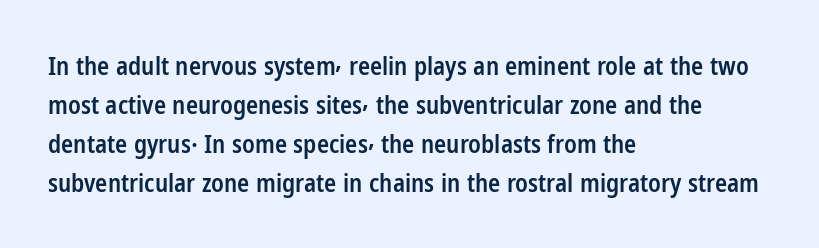
Q: Is the text bold? A: Semi-bold.
Q: Is the text italic (slanted)? A: No, it is upright.
Q: Is the text underlined? A: No.
Q: How is the paragraph aligned? A: Left-aligned.
Q: Is the spacing between letters normal or unusually wide? A: Normal.
Q: Is the spacing between lines tight, normal or loose? A: Normal.
